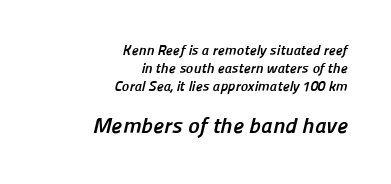
{"bold": "yes", "underline": "no", "align": "right", "line_spacing": "normal", "line_spacing_ratio": 1.3, "letter_spacing": "normal", "letter_spacing_em": 0.0, "larger_block": "second", "size_ratio": 1.57, "glyph_px": 22}
